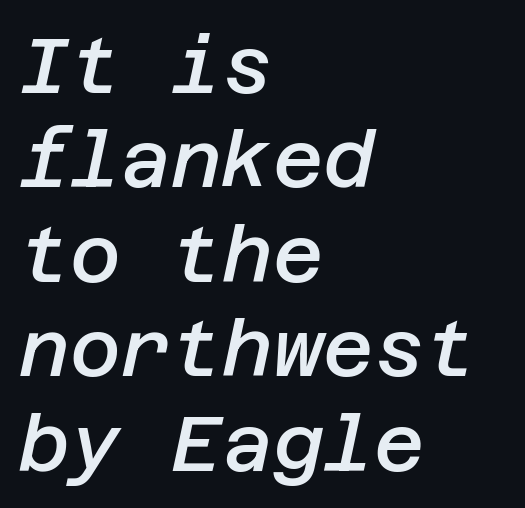
The image shows 78 px semibold type, italic (leaning right); set left-aligned, line spacing 1.21x, normal letter spacing, not underlined; low stroke contrast and a large x-height.
